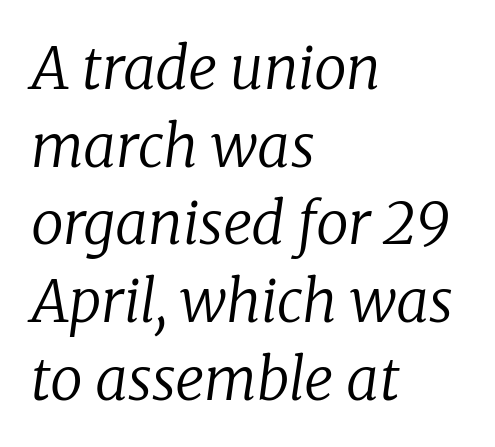
The image shows 58 px regular-weight serif type, italic (leaning right); set left-aligned, normal line spacing (1.34x), normal letter spacing, not underlined; low stroke contrast and a medium x-height.
